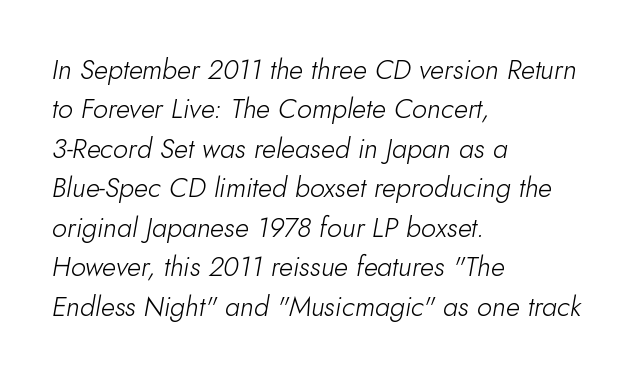
{"italic": "yes", "lean": "right", "slant_degrees": 10, "bold": "no", "underline": "no", "align": "left", "line_spacing": "normal", "line_spacing_ratio": 1.46, "letter_spacing": "normal", "letter_spacing_em": 0.0, "glyph_px": 27}
